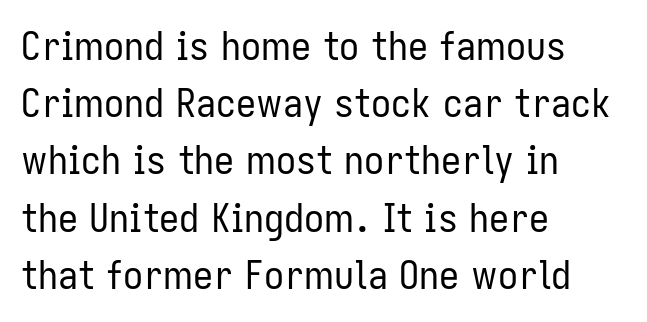
{"serif": "no", "italic": "no", "bold": "no", "weight": "regular", "width": "condensed", "stroke_contrast": "low", "x_height": "medium", "monospaced": "no", "underline": "no", "align": "left", "line_spacing": "normal", "line_spacing_ratio": 1.43, "letter_spacing": "normal", "letter_spacing_em": 0.0, "glyph_px": 40}
